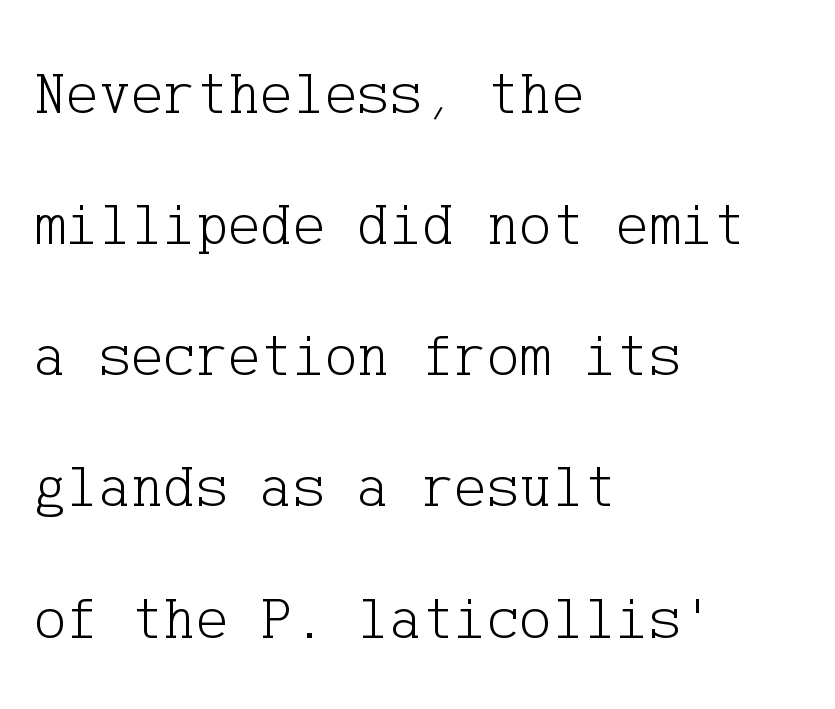
{"serif": "yes", "italic": "no", "bold": "no", "weight": "light", "width": "normal", "stroke_contrast": "low", "x_height": "medium", "underline": "no", "align": "left", "line_spacing": "loose", "line_spacing_ratio": 2.15, "letter_spacing": "normal", "letter_spacing_em": 0.0, "glyph_px": 61}
